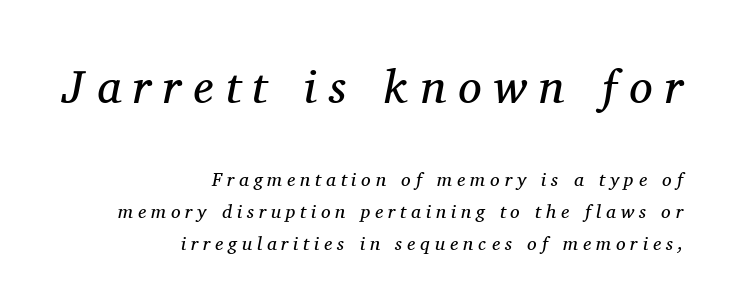
{"serif": "yes", "italic": "yes", "lean": "right", "slant_degrees": 11, "bold": "no", "weight": "regular", "width": "normal", "stroke_contrast": "medium", "x_height": "medium", "monospaced": "no", "underline": "no", "align": "right", "line_spacing": "normal", "line_spacing_ratio": 1.69, "letter_spacing": "wide", "letter_spacing_em": 0.26, "larger_block": "first", "size_ratio": 2.47, "glyph_px": 47}
